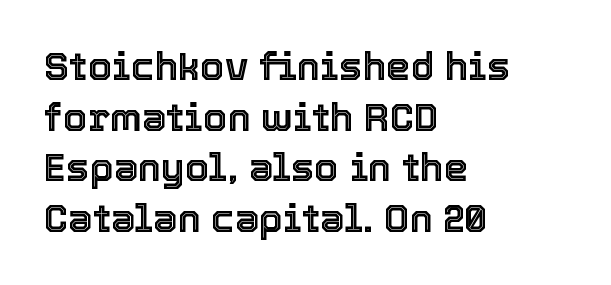
Q: Is the text italic (slanted)? A: No, it is upright.
Q: Is the text underlined? A: No.
Q: How is the paragraph aligned? A: Left-aligned.
Q: Is the spacing between letters normal or unusually wide? A: Normal.
Q: Is the spacing between lines tight, normal or loose? A: Normal.
Q: Width (condensed, normal, or wide)? A: Normal.
Q: x-height? A: Medium.
Q: Monospaced? A: No.
